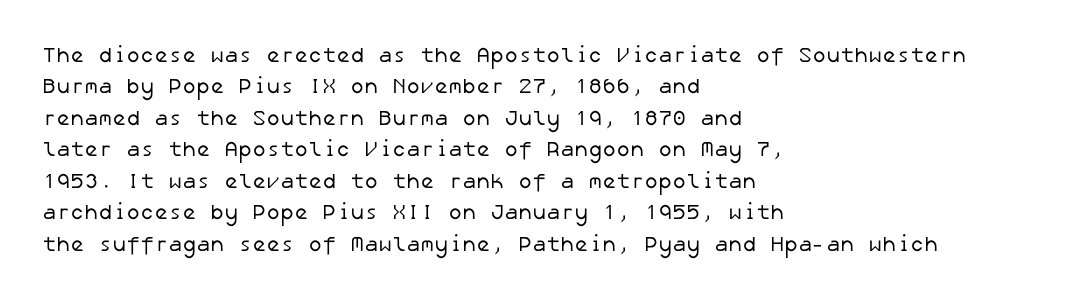
Horizontal alignment here is leftward, the default for most running prose. Inter-character spacing is left at the font's built-in metrics. The typeface has the unassuming heft of standard copy or less. Descender tails drop into unmarked territory. This sample keeps an unexceptional amount of space between lines.
